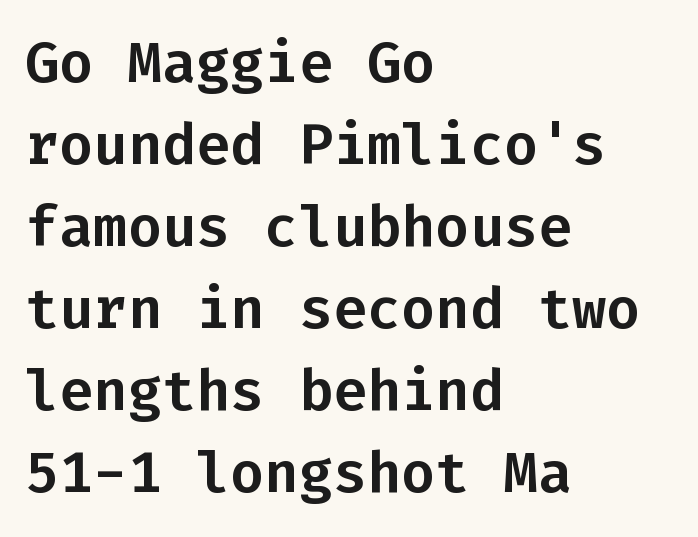
Successive baselines arrive at the customary interval. The type family on display is of the sans-serif kind. Quick note: not italic, upright. A typesetter would call this zero additional tracking. Which margin do the lines hug? The left one — the right edge is uneven. Clear beneath every line of the passage.
